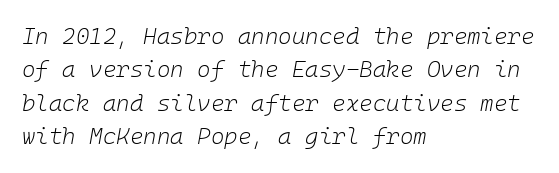
Q: Is the text bold? A: No.
Q: Is the text italic (slanted)? A: Yes, it leans right by about 10 degrees.
Q: Is the text underlined? A: No.
Q: How is the paragraph aligned? A: Left-aligned.
Q: Is the spacing between letters normal or unusually wide? A: Normal.
Q: Is the spacing between lines tight, normal or loose? A: Normal.
